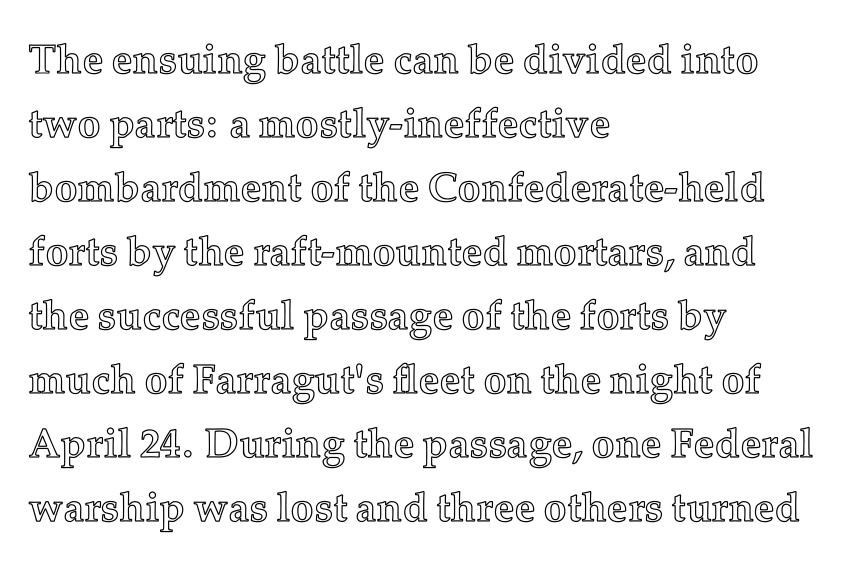
Posture: vertical. The letterforms sit shoulder to shoulder at normal distance. The passage shown stacks its lines at a standard gap. The baseline area is clear. Do the characters align in a grid? No, the font is proportional.
